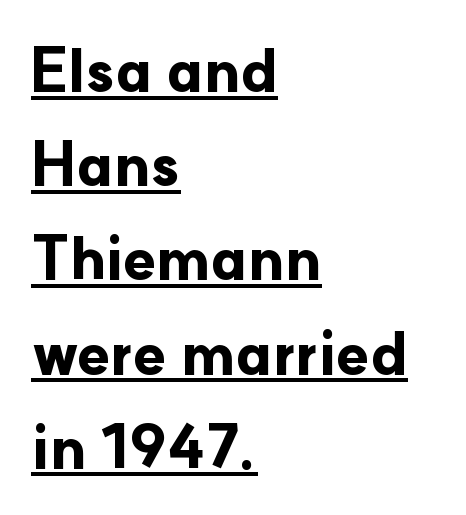
Q: Is the text bold? A: Yes.
Q: Is the text italic (slanted)? A: No, it is upright.
Q: Is the typeface a serif or a sans-serif typeface? A: Sans-serif.
Q: Is the text underlined? A: Yes.
Q: How is the paragraph aligned? A: Left-aligned.
Q: Is the spacing between letters normal or unusually wide? A: Normal.
Q: Is the spacing between lines tight, normal or loose? A: Normal.
Q: Width (condensed, normal, or wide)? A: Normal.
Q: Stroke contrast? A: Low.
Q: x-height? A: Small.
Q: Monospaced? A: No.
